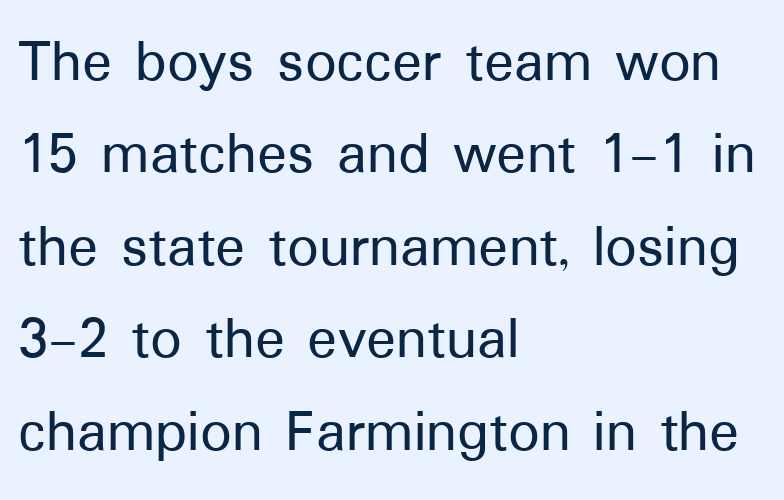
Does extra space separate the letters? No, they use regular spacing. A typesetter would call this proportional, since set widths differ per character. Where is the straight margin? On the left. How would I describe the line gaps? Plain and ordinary. Typographically, this falls in the sans-serif category.
